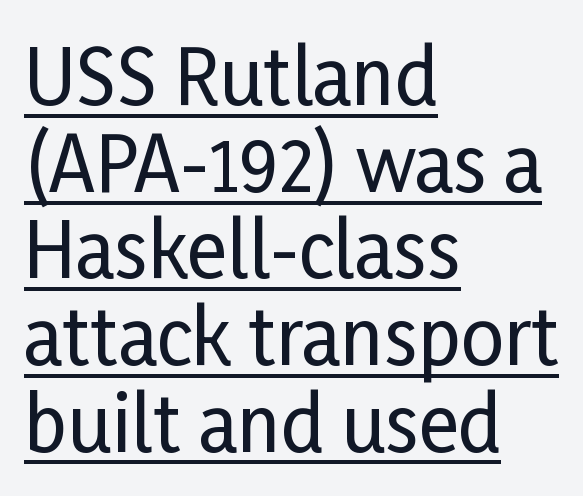
Serif or sans? Sans — the stroke terminals are bare. When letters stand straight like this, we call the style roman or upright. Character widths vary here, with narrow letters taking less room than wide ones. Decoration check: the copy is underlined. The line-height multiplier appears low, near solid setting.
